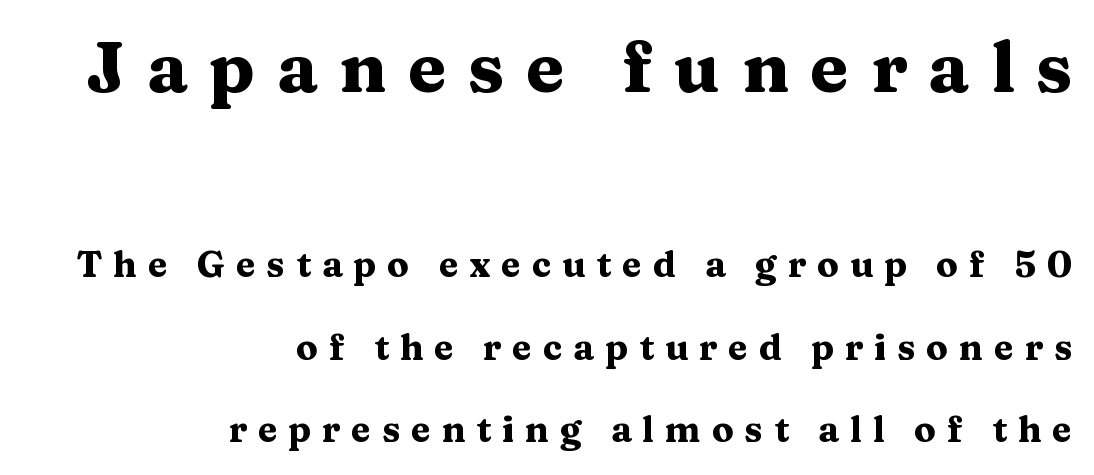
Vertically, the passage feels expansive, rows floating well apart. The upper block of text is set noticeably larger than the block beneath it. If you drew a line through each stem, it would be perfectly vertical. The rendering uses a bold face; every stroke is thick and dark.
